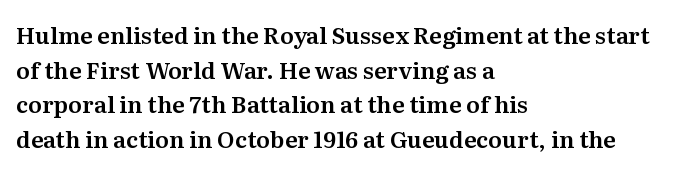
Q: Is the text italic (slanted)? A: No, it is upright.
Q: Is the text underlined? A: No.
Q: How is the paragraph aligned? A: Left-aligned.
Q: Is the spacing between letters normal or unusually wide? A: Normal.
Q: Is the spacing between lines tight, normal or loose? A: Normal.
